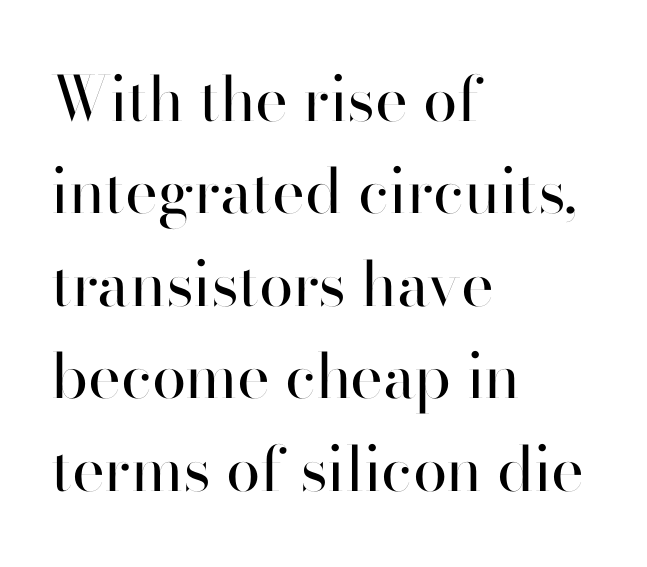
The image shows 62 px regular-weight sans-serif type, upright; set left-aligned, normal line spacing (1.49x), normal letter spacing, not underlined; high stroke contrast and a small x-height.
